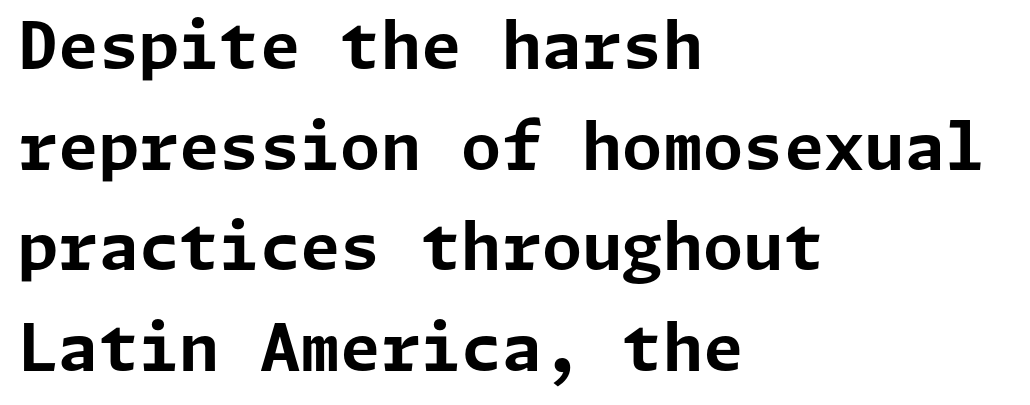
The image shows 65 px bold sans-serif type, upright; set left-aligned, normal line spacing (1.55x), normal letter spacing, not underlined; low stroke contrast and a medium x-height.
